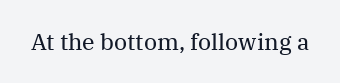
{"italic": "no", "bold": "no", "underline": "no", "letter_spacing": "normal", "letter_spacing_em": 0.0, "glyph_px": 23}
